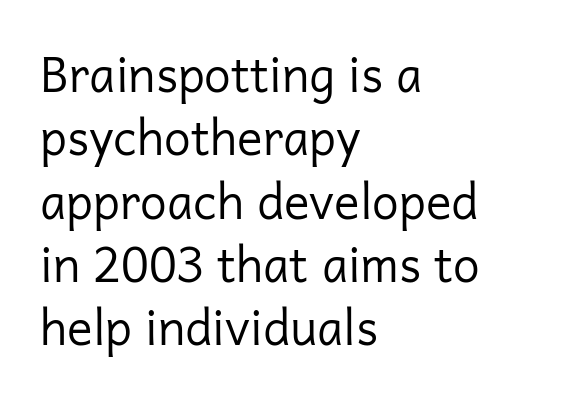
{"serif": "no", "italic": "no", "bold": "no", "weight": "regular", "width": "normal", "stroke_contrast": "low", "x_height": "medium", "monospaced": "no", "underline": "no", "align": "left", "line_spacing": "normal", "line_spacing_ratio": 1.32, "letter_spacing": "normal", "letter_spacing_em": 0.0, "glyph_px": 48}
